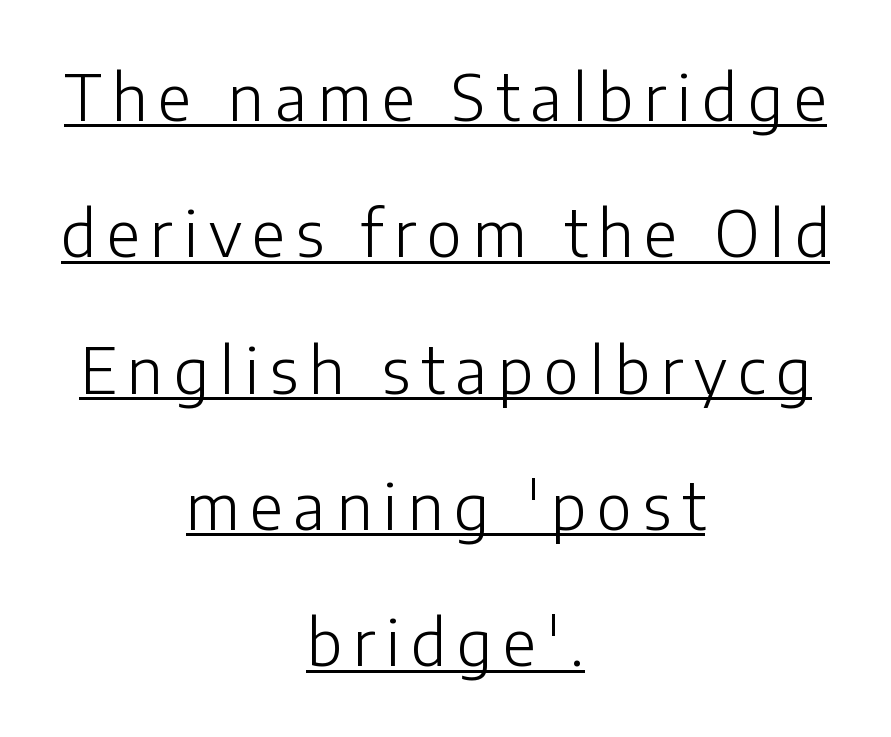
{"serif": "no", "italic": "no", "bold": "no", "weight": "light", "width": "normal", "stroke_contrast": "low", "x_height": "medium", "monospaced": "no", "underline": "yes", "align": "center", "line_spacing": "loose", "line_spacing_ratio": 2.13, "glyph_px": 64}
